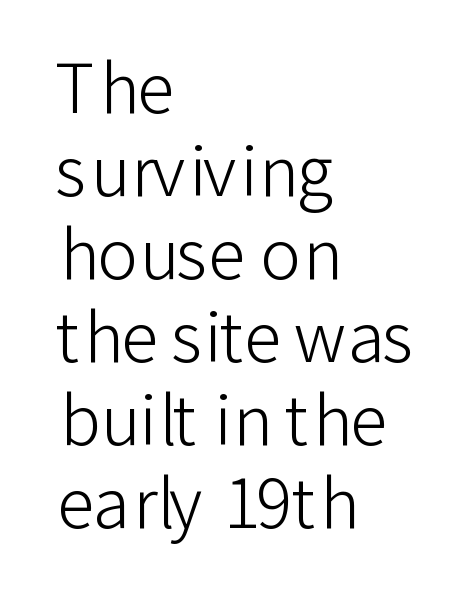
The image shows 68 px light sans-serif type, upright; set left-aligned, line spacing 1.22x, normal letter spacing, not underlined; low stroke contrast and a medium x-height.
